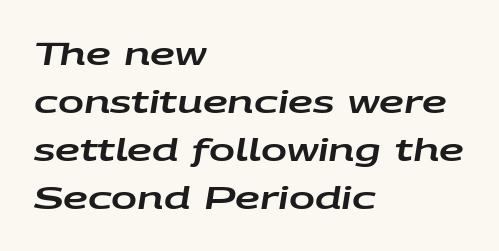
Is this a fixed-width face? No — the glyphs have proportional, varying widths. Clear beneath every line of the passage. Teacher's note: observe the even left margin — that is flush-left alignment. Vertical spacing — default. Letter spacing: default.
